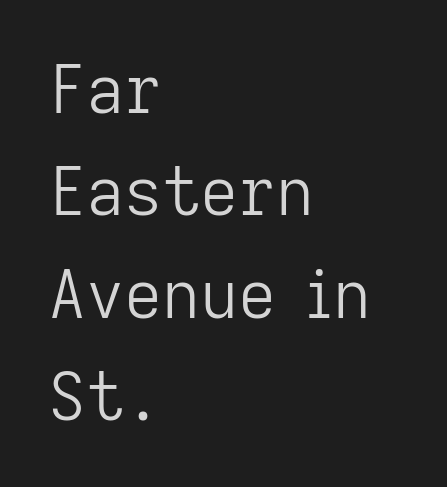
{"serif": "no", "italic": "no", "bold": "no", "weight": "light", "width": "normal", "stroke_contrast": "low", "x_height": "medium", "monospaced": "no", "underline": "no", "align": "left", "line_spacing": "normal", "line_spacing_ratio": 1.55, "letter_spacing": "normal", "letter_spacing_em": 0.0, "glyph_px": 66}
